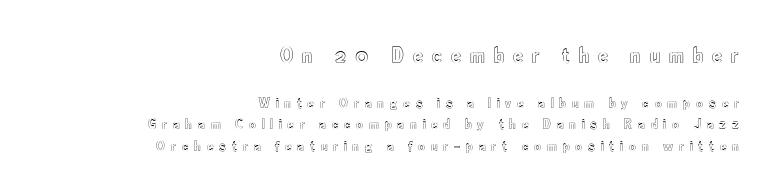
{"italic": "no", "underline": "no", "align": "right", "line_spacing": "normal", "line_spacing_ratio": 1.44, "letter_spacing": "wide", "letter_spacing_em": 0.38, "larger_block": "first", "size_ratio": 1.53, "glyph_px": 23}
